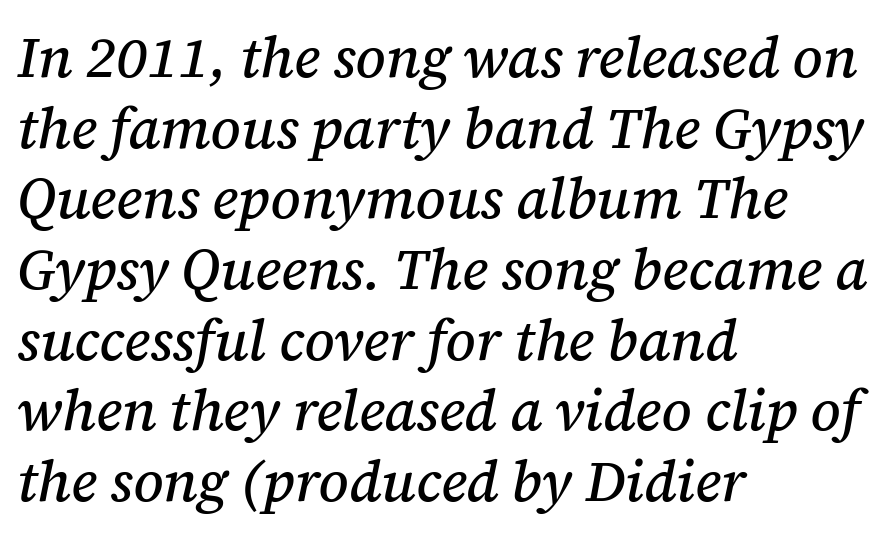
{"serif": "yes", "italic": "yes", "lean": "right", "slant_degrees": 12, "width": "normal", "stroke_contrast": "medium", "x_height": "medium", "monospaced": "no", "underline": "no", "align": "left", "line_spacing_ratio": 1.24, "letter_spacing": "normal", "letter_spacing_em": 0.0, "glyph_px": 57}
